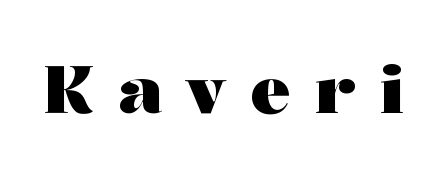
The image shows 66 px heavy, wide serif type, upright; set unusually wide letter spacing (+0.37 em), not underlined; medium stroke contrast and a medium x-height.
